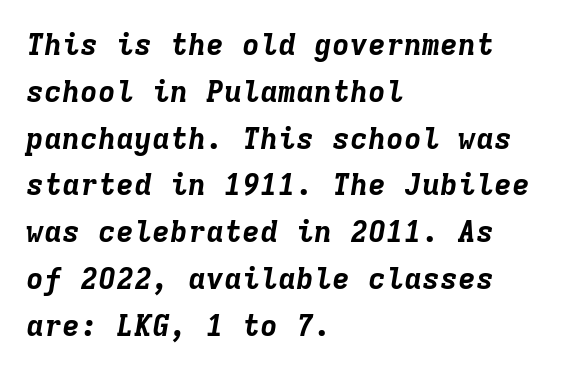
{"italic": "yes", "lean": "right", "slant_degrees": 9, "bold": "yes", "weight": "bold", "width": "normal", "stroke_contrast": "low", "x_height": "medium", "monospaced": "yes", "underline": "no", "align": "left", "line_spacing": "normal", "line_spacing_ratio": 1.56, "letter_spacing": "normal", "letter_spacing_em": 0.0, "glyph_px": 30}
